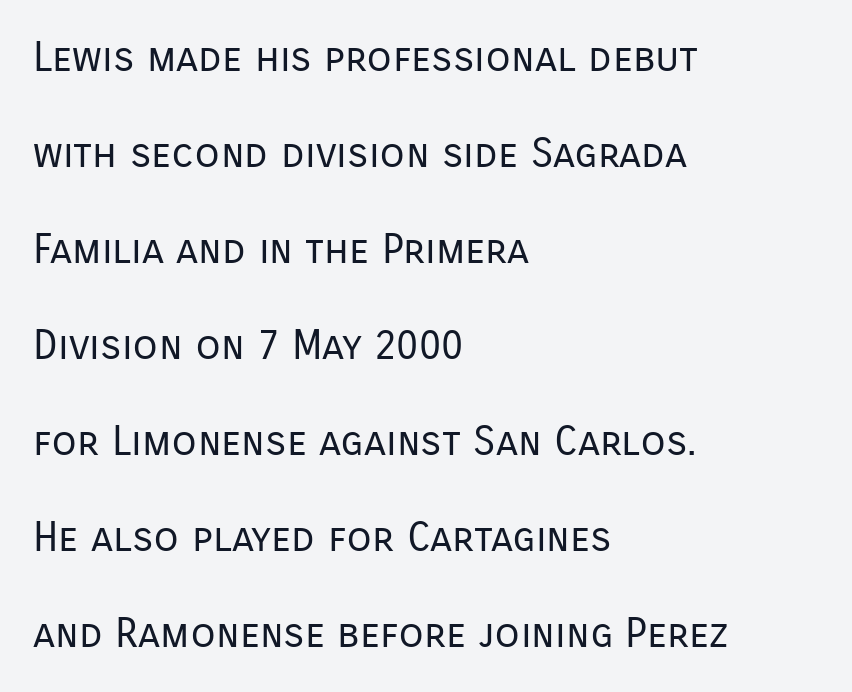
Just letters on the line, the space beneath them empty. Line spacing here is loose. Character widths vary here, with narrow letters taking less room than wide ones. The text block is weighted toward the left margin, trailing off unevenly rightward.
